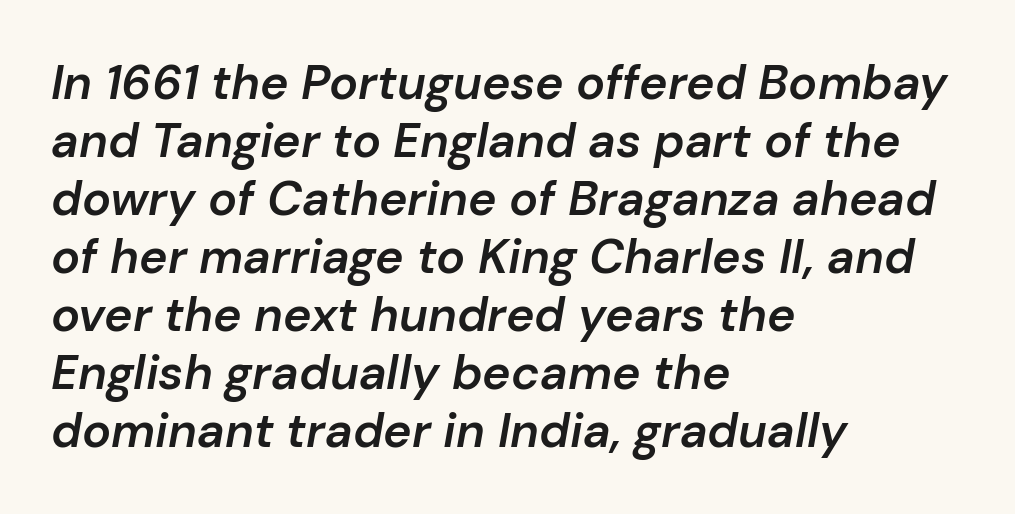
{"italic": "yes", "lean": "right", "slant_degrees": 10, "bold": "semi", "weight": "semibold", "width": "normal", "stroke_contrast": "low", "x_height": "medium", "monospaced": "no", "underline": "no", "align": "left", "line_spacing_ratio": 1.21, "letter_spacing": "normal", "letter_spacing_em": 0.0, "glyph_px": 48}
